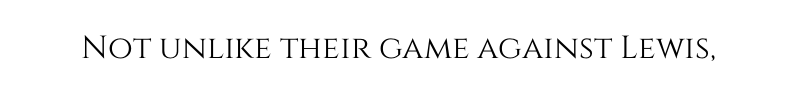
Q: Is the text italic (slanted)? A: No, it is upright.
Q: Is the text underlined? A: No.
Q: Is the spacing between letters normal or unusually wide? A: Normal.
Q: Width (condensed, normal, or wide)? A: Normal.
Q: Stroke contrast? A: Medium.
Q: x-height? A: Large.
Q: Monospaced? A: No.
